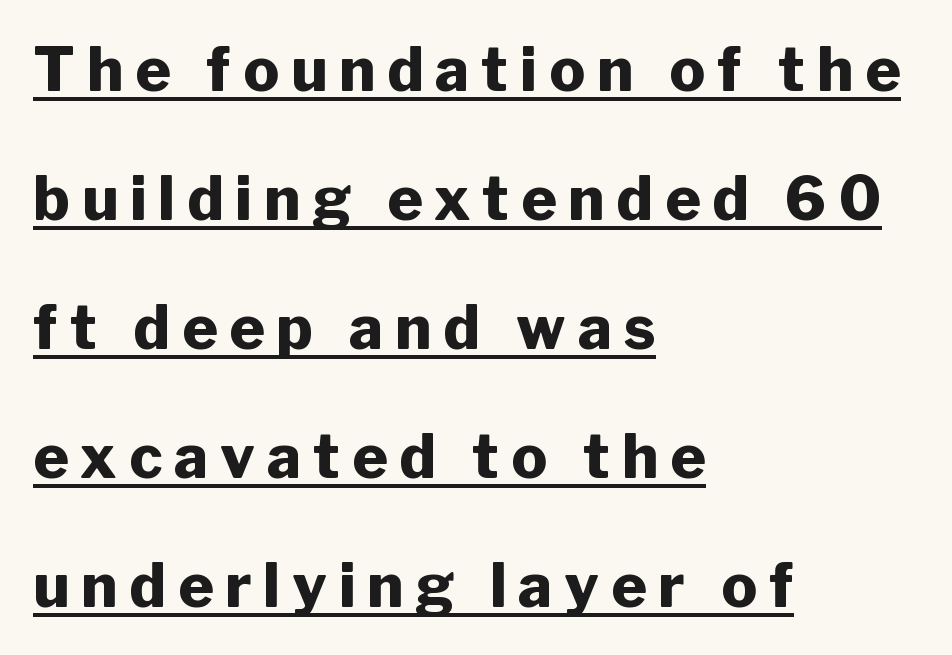
The letters advance in unequal steps, a hallmark of proportional type. Layout note: lines flush left. Whoever set this chose breathing room over compactness in the vertical rhythm. Are there feet on the stems? There aren't — it's a sans. Italic? Not at all — the glyphs are vertical.
